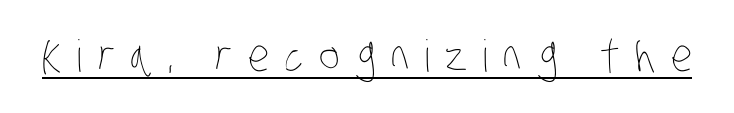
The weight tops out at a normal text grade. Looks like regular typesetting: each glyph gets only the width it needs. A typographer would call this underscored text. Compared with typical body copy, the letter spacing here is much looser.
